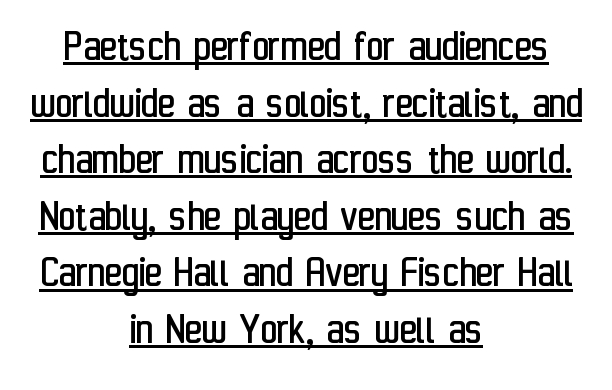
Each letter keeps its own natural width here, so spacing adapts to shape. I'd call this a sans setting — the letters go barefoot. Honestly, the underline is the first thing you notice here. Caption: face not bold, strokes unweighted. Does extra space separate the letters? No, they use regular spacing.
